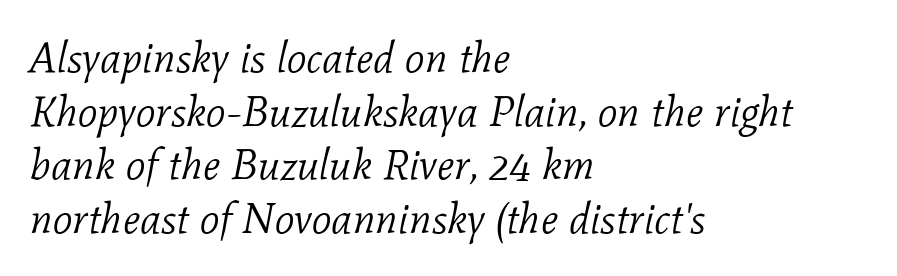
Q: Is the text bold? A: No.
Q: Is the text italic (slanted)? A: Yes, it leans right by about 11 degrees.
Q: Is the typeface a serif or a sans-serif typeface? A: Serif.
Q: Is the text underlined? A: No.
Q: How is the paragraph aligned? A: Left-aligned.
Q: Is the spacing between letters normal or unusually wide? A: Normal.
Q: Is the spacing between lines tight, normal or loose? A: Normal.
Q: Width (condensed, normal, or wide)? A: Normal.
Q: Stroke contrast? A: Low.
Q: x-height? A: Medium.
Q: Monospaced? A: No.
